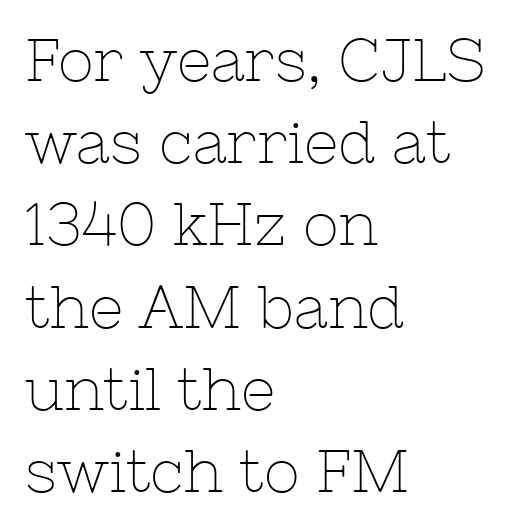
Q: Is the text bold? A: No.
Q: Is the text italic (slanted)? A: No, it is upright.
Q: Is the typeface a serif or a sans-serif typeface? A: Serif.
Q: Is the text underlined? A: No.
Q: How is the paragraph aligned? A: Left-aligned.
Q: Is the spacing between letters normal or unusually wide? A: Normal.
Q: Is the spacing between lines tight, normal or loose? A: Normal.
Q: Width (condensed, normal, or wide)? A: Normal.
Q: Stroke contrast? A: Low.
Q: x-height? A: Medium.
Q: Monospaced? A: No.
